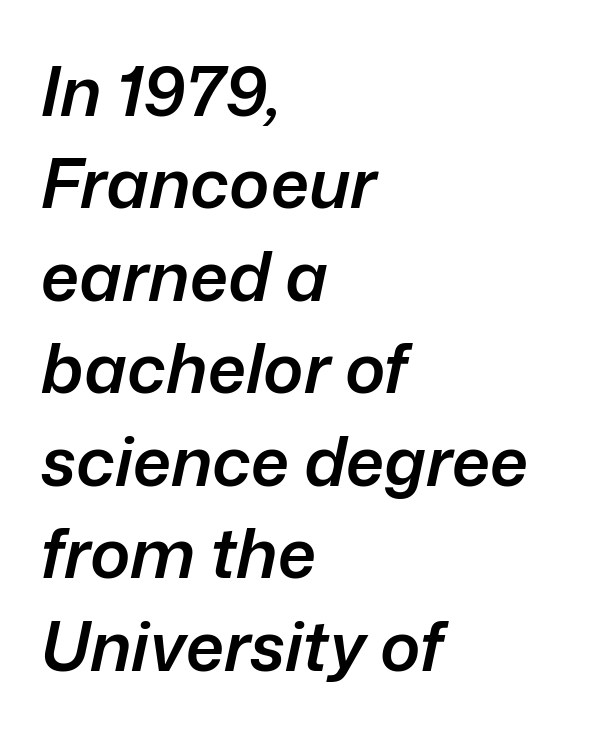
{"italic": "yes", "lean": "right", "slant_degrees": 12, "bold": "semi", "weight": "semibold", "width": "normal", "stroke_contrast": "low", "x_height": "medium", "monospaced": "no", "underline": "no", "align": "left", "line_spacing": "normal", "line_spacing_ratio": 1.36, "letter_spacing": "normal", "letter_spacing_em": 0.0, "glyph_px": 68}
